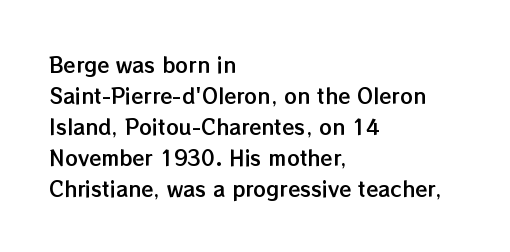
Layout note: lines flush left. Designer's note — italics off, roman on. The baseline area is clear. Reading down the column, the eye jumps a familiar distance to each next line. Default kerning and tracking; the words read as compact shapes.
